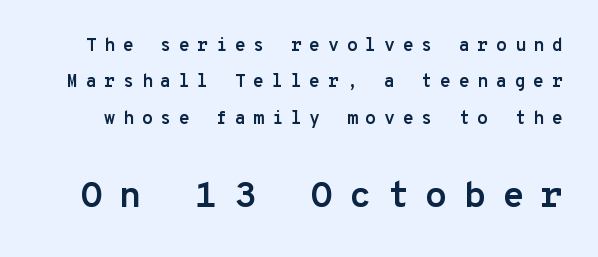
{"serif": "no", "italic": "no", "bold": "yes", "weight": "semibold", "width": "normal", "stroke_contrast": "low", "x_height": "medium", "monospaced": "yes", "underline": "no", "line_spacing": "loose", "line_spacing_ratio": 2.02, "letter_spacing": "wide", "letter_spacing_em": 0.42, "larger_block": "second", "size_ratio": 2.06, "glyph_px": 37}
